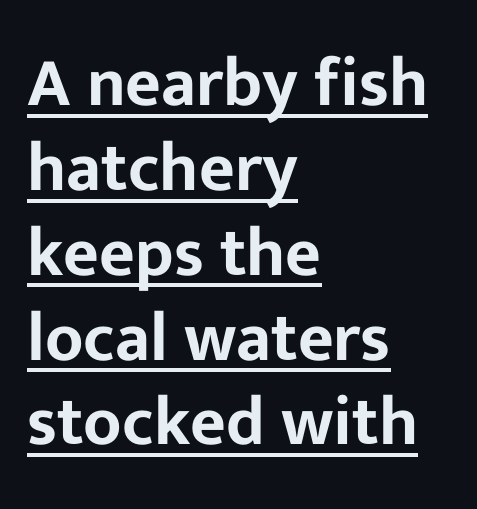
Q: Is the text italic (slanted)? A: No, it is upright.
Q: Is the typeface a serif or a sans-serif typeface? A: Sans-serif.
Q: Is the text underlined? A: Yes.
Q: How is the paragraph aligned? A: Left-aligned.
Q: Is the spacing between letters normal or unusually wide? A: Normal.
Q: Width (condensed, normal, or wide)? A: Normal.
Q: Stroke contrast? A: Low.
Q: x-height? A: Medium.
Q: Monospaced? A: No.
